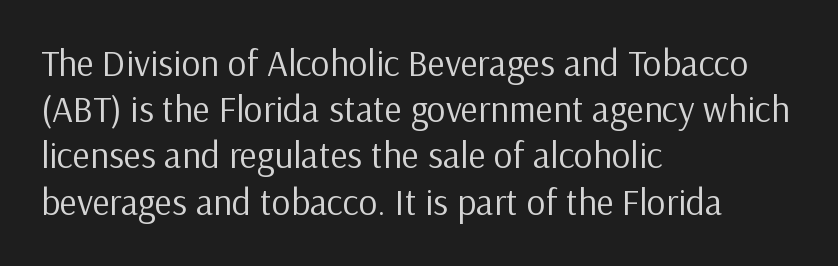
{"serif": "no", "italic": "no", "bold": "no", "weight": "regular", "width": "normal", "stroke_contrast": "low", "x_height": "medium", "monospaced": "no", "underline": "no", "align": "left", "line_spacing": "normal", "line_spacing_ratio": 1.25, "letter_spacing": "normal", "letter_spacing_em": 0.0, "glyph_px": 37}
